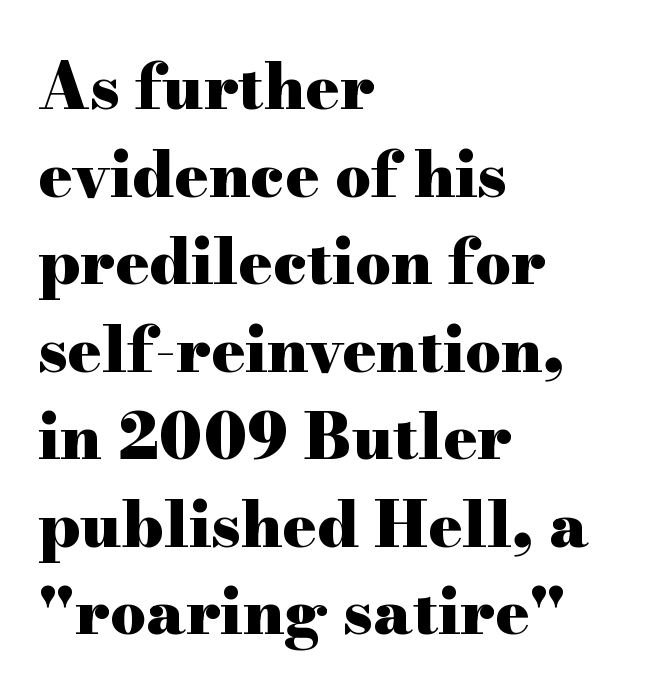
The image shows 63 px heavy, wide serif type, upright; set left-aligned, normal line spacing (1.39x), normal letter spacing, not underlined; high stroke contrast and a small x-height.
